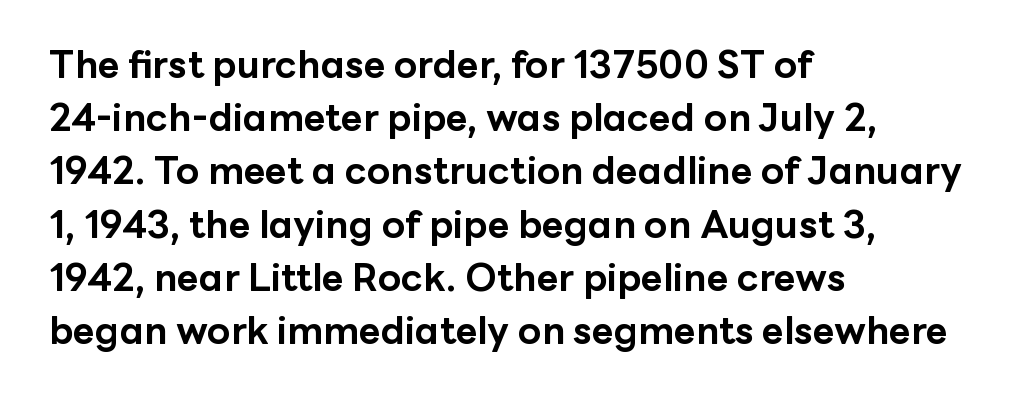
The image shows 38 px bold sans-serif type, upright; set left-aligned, normal line spacing (1.4x), normal letter spacing, not underlined; low stroke contrast and a medium x-height.
